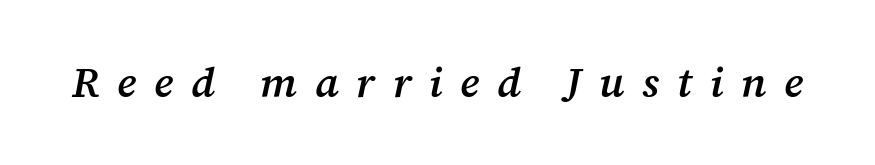
The image shows 42 px semibold serif type, italic (leaning right); set unusually wide letter spacing (+0.42 em), not underlined; medium stroke contrast and a medium x-height.
